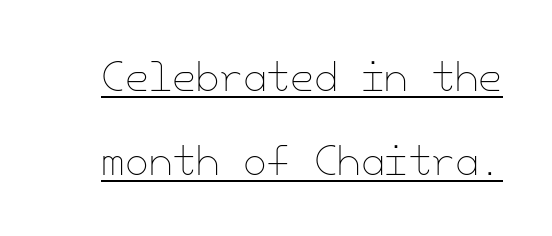
Q: Is the text bold? A: No.
Q: Is the text italic (slanted)? A: No, it is upright.
Q: Is the text underlined? A: Yes.
Q: Is the spacing between letters normal or unusually wide? A: Normal.
Q: Is the spacing between lines tight, normal or loose? A: Loose.
Q: Width (condensed, normal, or wide)? A: Normal.
Q: Stroke contrast? A: Low.
Q: x-height? A: Small.
